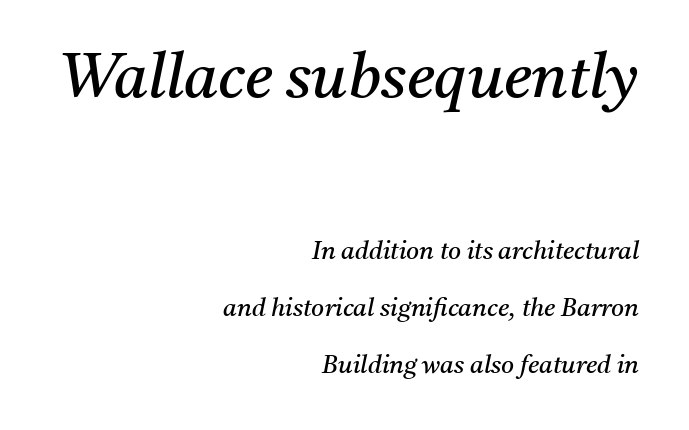
The image shows 62 px regular-weight serif type, italic (leaning right); set right-aligned, loose line spacing (2.27x), normal letter spacing, not underlined; the first (top) block is 2.48x larger; medium stroke contrast and a medium x-height.
